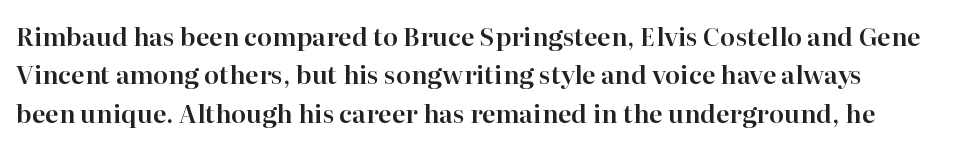
Q: Is the text italic (slanted)? A: No, it is upright.
Q: Is the text underlined? A: No.
Q: Is the spacing between letters normal or unusually wide? A: Normal.
Q: Is the spacing between lines tight, normal or loose? A: Normal.
